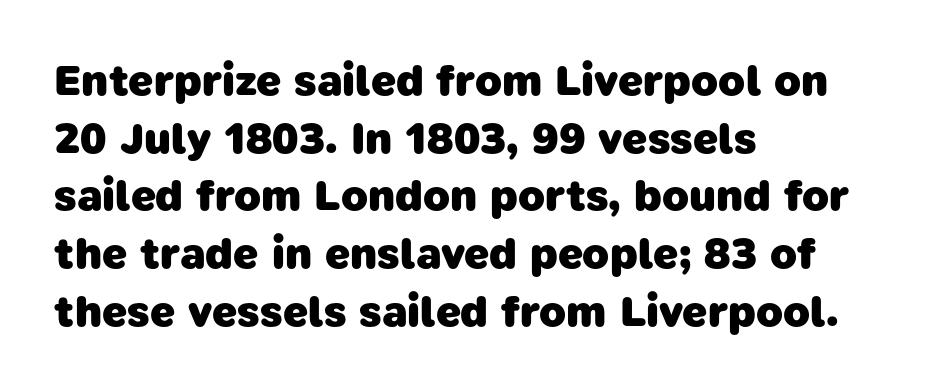
Q: Is the text bold? A: Yes.
Q: Is the typeface a serif or a sans-serif typeface? A: Sans-serif.
Q: Is the text underlined? A: No.
Q: How is the paragraph aligned? A: Left-aligned.
Q: Is the spacing between letters normal or unusually wide? A: Normal.
Q: Is the spacing between lines tight, normal or loose? A: Normal.
Q: Width (condensed, normal, or wide)? A: Normal.
Q: Stroke contrast? A: Low.
Q: x-height? A: Medium.
Q: Monospaced? A: No.
